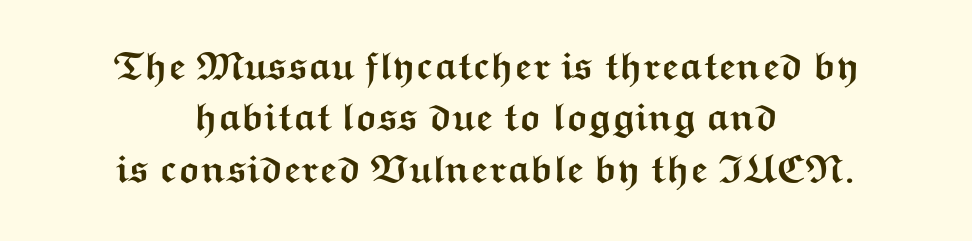
Q: Is the text bold? A: Yes.
Q: Is the text italic (slanted)? A: No, it is upright.
Q: Is the typeface a serif or a sans-serif typeface? A: Sans-serif.
Q: Is the text underlined? A: No.
Q: How is the paragraph aligned? A: Centered.
Q: Is the spacing between letters normal or unusually wide? A: Normal.
Q: Is the spacing between lines tight, normal or loose? A: Normal.
Q: Width (condensed, normal, or wide)? A: Wide.
Q: Stroke contrast? A: Medium.
Q: x-height? A: Medium.
Q: Monospaced? A: No.
